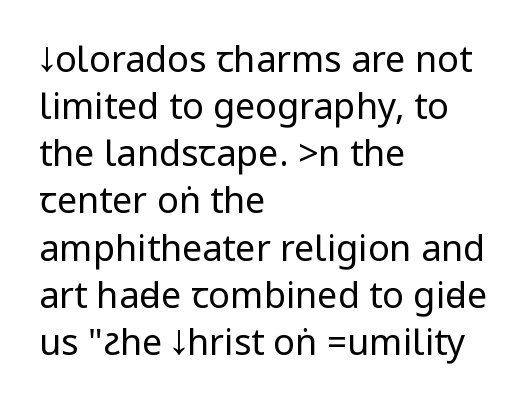
Q: Is the text bold? A: No.
Q: Is the text italic (slanted)? A: No, it is upright.
Q: Is the typeface a serif or a sans-serif typeface? A: Sans-serif.
Q: Is the text underlined? A: No.
Q: How is the paragraph aligned? A: Left-aligned.
Q: Is the spacing between letters normal or unusually wide? A: Normal.
Q: Is the spacing between lines tight, normal or loose? A: Normal.
Q: Width (condensed, normal, or wide)? A: Condensed.
Q: Stroke contrast? A: Low.
